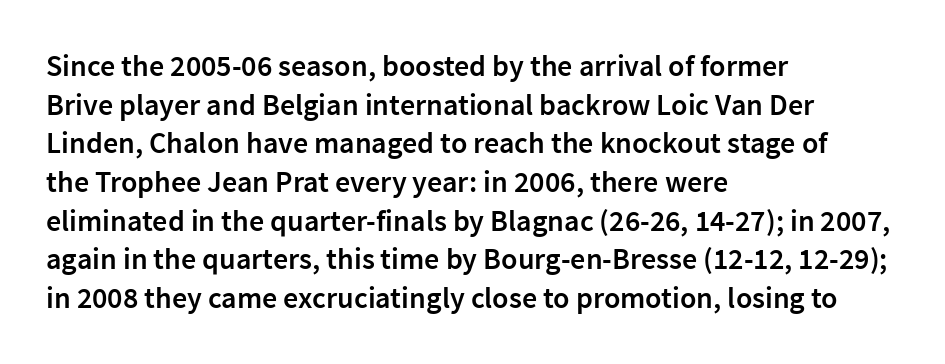
The image shows 30 px semibold sans-serif type, upright; set left-aligned, normal line spacing (1.29x), normal letter spacing, not underlined; low stroke contrast and a medium x-height.
